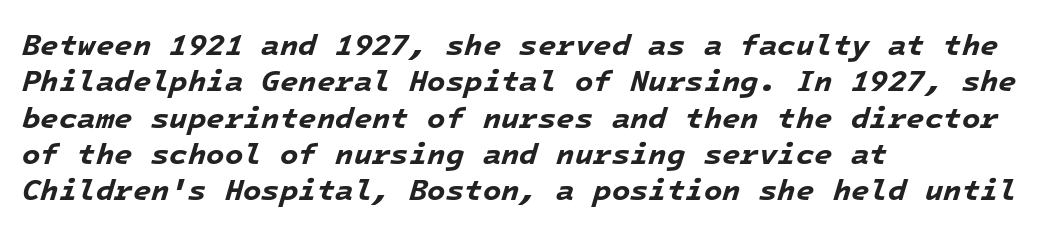
Q: Is the text bold? A: Yes.
Q: Is the text italic (slanted)? A: Yes, it leans right by about 16 degrees.
Q: Is the text underlined? A: No.
Q: How is the paragraph aligned? A: Left-aligned.
Q: Is the spacing between letters normal or unusually wide? A: Normal.
Q: Width (condensed, normal, or wide)? A: Normal.
Q: Stroke contrast? A: Low.
Q: x-height? A: Medium.
Q: Monospaced? A: Yes.
